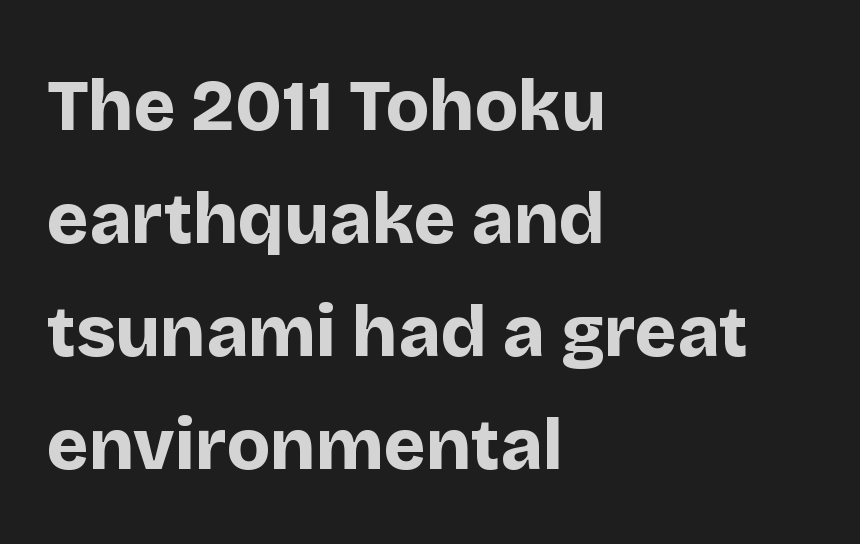
Q: Is the text bold? A: Yes.
Q: Is the text italic (slanted)? A: No, it is upright.
Q: Is the typeface a serif or a sans-serif typeface? A: Sans-serif.
Q: Is the text underlined? A: No.
Q: How is the paragraph aligned? A: Left-aligned.
Q: Is the spacing between letters normal or unusually wide? A: Normal.
Q: Is the spacing between lines tight, normal or loose? A: Normal.
Q: Width (condensed, normal, or wide)? A: Normal.
Q: Stroke contrast? A: Low.
Q: x-height? A: Large.
Q: Monospaced? A: No.
